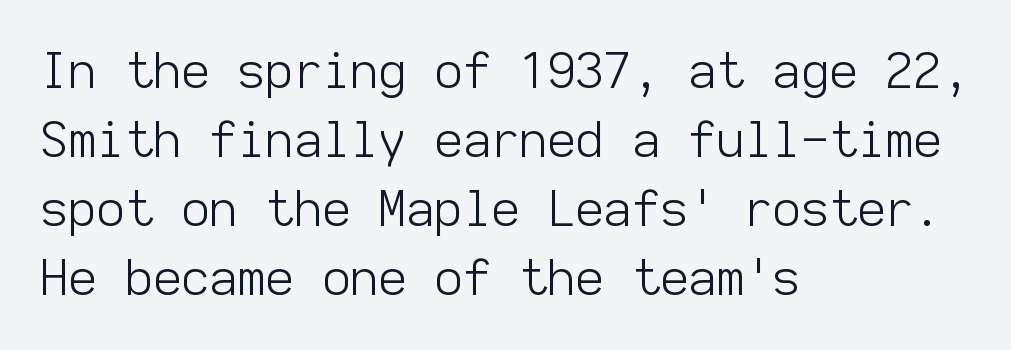
{"serif": "no", "italic": "no", "bold": "no", "weight": "light", "width": "normal", "stroke_contrast": "low", "x_height": "medium", "monospaced": "yes", "underline": "no", "align": "left", "line_spacing": "normal", "line_spacing_ratio": 1.41, "letter_spacing": "normal", "letter_spacing_em": 0.0, "glyph_px": 49}
